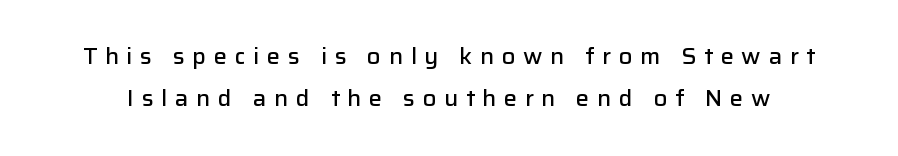
Q: Is the text bold? A: Semi-bold.
Q: Is the text italic (slanted)? A: No, it is upright.
Q: Is the text underlined? A: No.
Q: Is the spacing between letters normal or unusually wide? A: Unusually wide.
Q: Is the spacing between lines tight, normal or loose? A: Loose.
